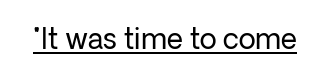
{"serif": "no", "italic": "no", "bold": "no", "weight": "regular", "width": "normal", "stroke_contrast": "low", "x_height": "medium", "monospaced": "no", "underline": "yes", "letter_spacing": "normal", "letter_spacing_em": 0.0, "glyph_px": 28}
